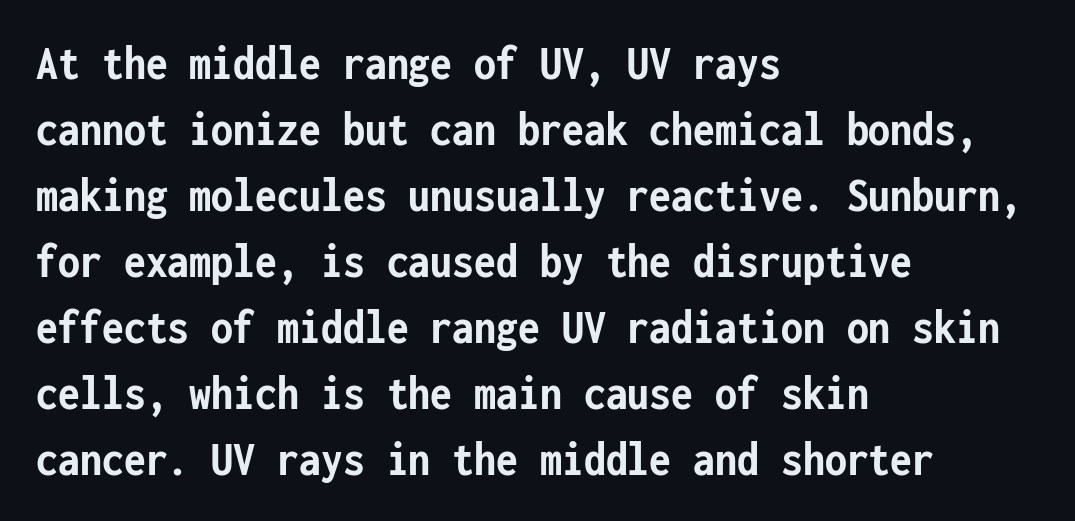
The image shows 50 px semibold, condensed sans-serif type, upright, monospaced; set left-aligned, normal line spacing (1.32x), normal letter spacing, not underlined; low stroke contrast and a medium x-height.
